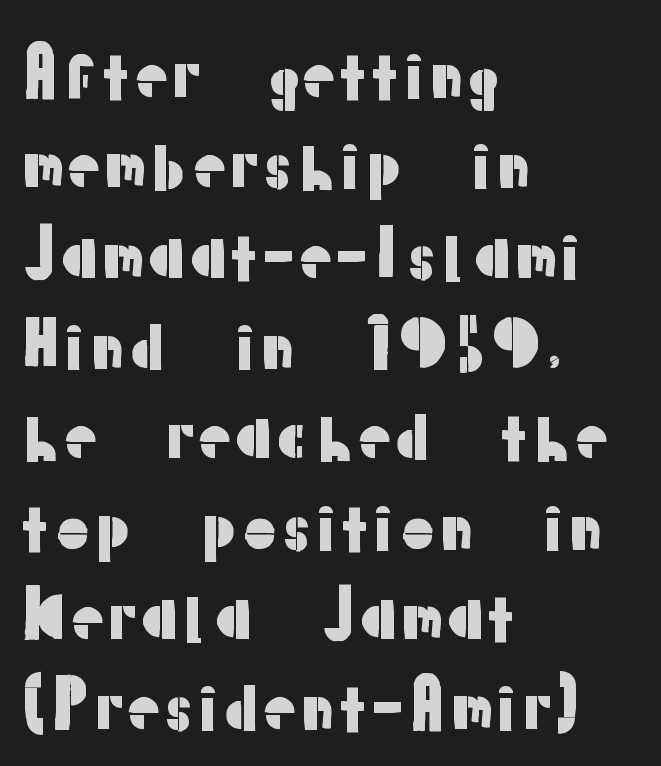
The lines sit at an ordinary, default distance from one another. Honestly, the letter spacing is just normal — you wouldn't notice it. Examine the stroke ends and you'll find no serifs. The text block is weighted toward the left margin, trailing off unevenly rightward. Any mark beneath the type? The region is blank.
